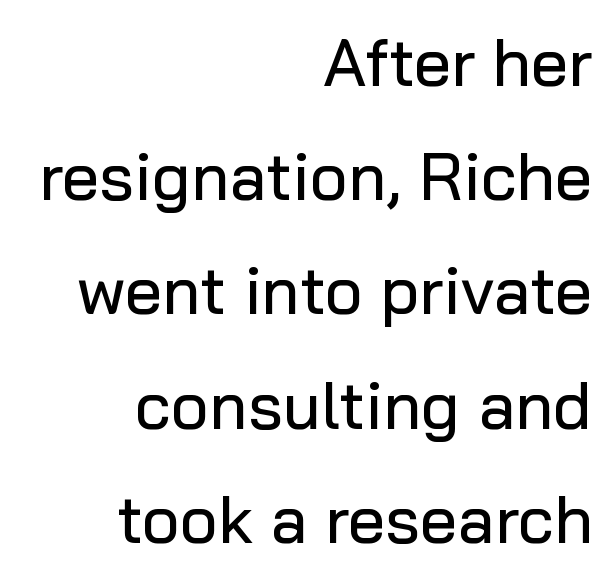
{"serif": "no", "italic": "no", "width": "normal", "stroke_contrast": "low", "x_height": "medium", "monospaced": "no", "underline": "no", "align": "right", "line_spacing_ratio": 1.73, "letter_spacing": "normal", "letter_spacing_em": 0.0, "glyph_px": 66}
